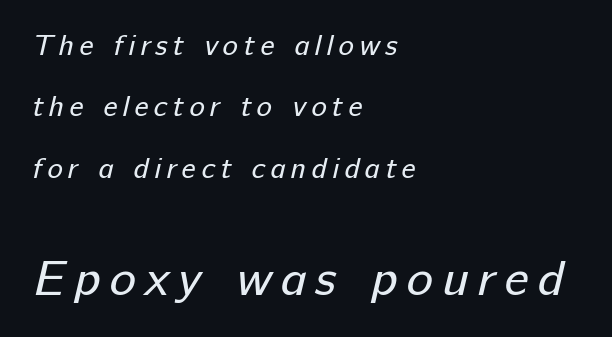
The image shows 50 px regular-weight sans-serif type; set left-aligned, loose line spacing (2.12x), not underlined; the second (bottom) block is 1.72x larger; low stroke contrast and a medium x-height.
